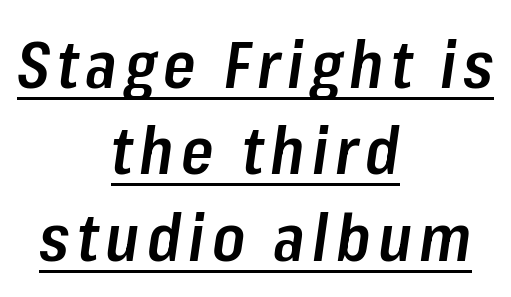
{"italic": "yes", "lean": "right", "slant_degrees": 8, "bold": "semi", "weight": "semibold", "width": "condensed", "stroke_contrast": "low", "x_height": "medium", "monospaced": "no", "underline": "yes", "align": "center", "line_spacing": "normal", "line_spacing_ratio": 1.31, "glyph_px": 66}
